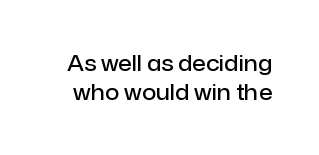
Q: Is the text bold? A: Semi-bold.
Q: Is the text italic (slanted)? A: No, it is upright.
Q: Is the text underlined? A: No.
Q: Is the spacing between letters normal or unusually wide? A: Normal.
Q: Is the spacing between lines tight, normal or loose? A: Normal.
